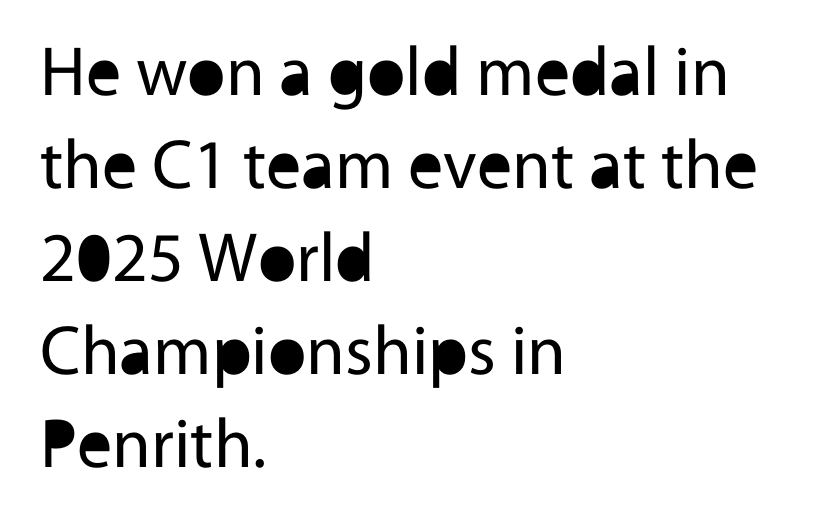
A typesetter would mark this as roman, not italic. Character widths vary here, with narrow letters taking less room than wide ones. Each letter's strokes conclude bluntly, with no projecting serifs. The leading is moderate, giving the passage an even texture. The lines are quadded left.
